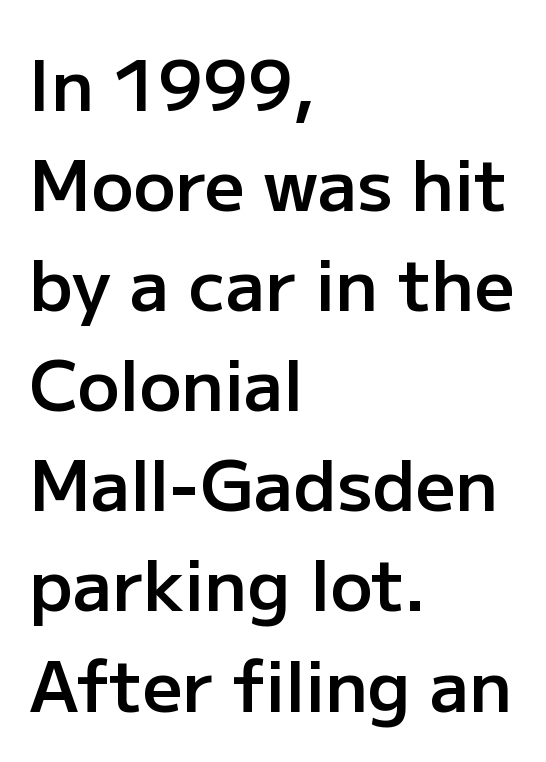
Q: Is the text bold? A: Semi-bold.
Q: Is the text italic (slanted)? A: No, it is upright.
Q: Is the typeface a serif or a sans-serif typeface? A: Sans-serif.
Q: Is the text underlined? A: No.
Q: How is the paragraph aligned? A: Left-aligned.
Q: Is the spacing between letters normal or unusually wide? A: Normal.
Q: Is the spacing between lines tight, normal or loose? A: Normal.
Q: Width (condensed, normal, or wide)? A: Normal.
Q: Stroke contrast? A: Low.
Q: x-height? A: Medium.
Q: Monospaced? A: No.
